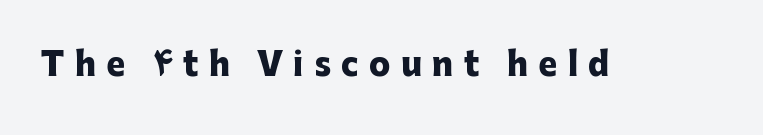
The characters display no serif detailing; their extremities are plain. There is plenty of visible air inserted between adjacent glyphs. The lettering holds an erect, upright posture throughout. This sample has the flowing, uneven cadence of proportional lettering. Thick stems and heavy bowls — unmistakably bold.
